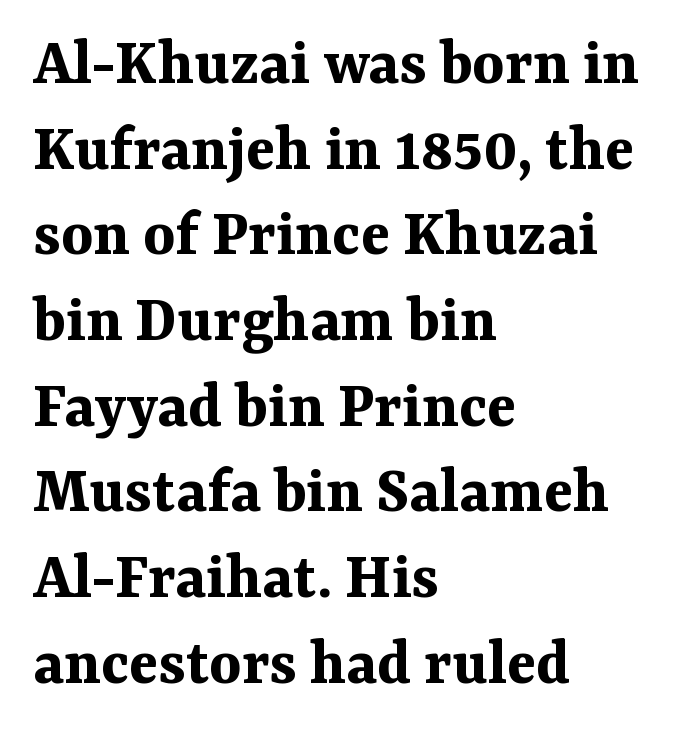
What stands out about the letter spacing? Nothing — it is the standard amount. The specimen reads as upright at a glance. Summary of vertical rhythm: regular, with standard interline spacing. Is the block centered? No — it sits flush against the left margin. The strip under each line holds only bare page.
